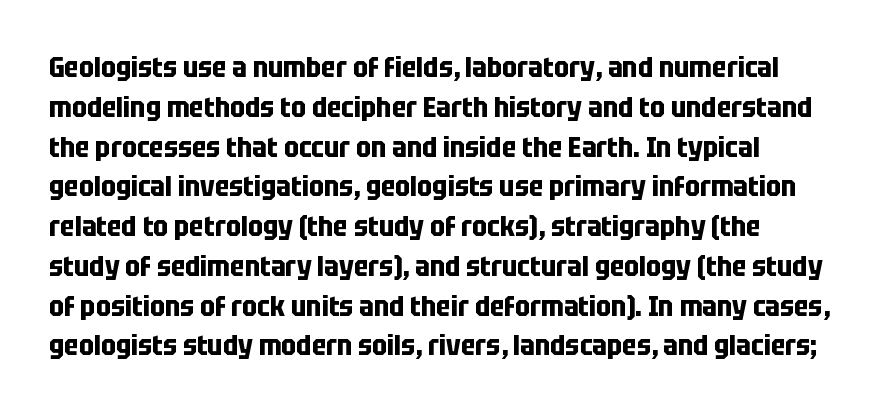
I'd call this a sans setting — the letters go barefoot. You can tell it's not italic because the verticals are truly vertical. Quick note: interline space is typical. A dark, heavy texture on the line: the type is bold.
